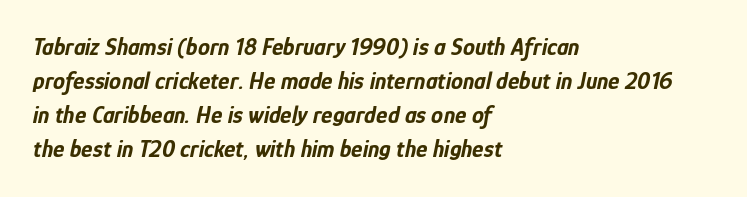
Q: Is the text bold? A: Yes.
Q: Is the text italic (slanted)? A: Yes, it leans right by about 12 degrees.
Q: Is the text underlined? A: No.
Q: How is the paragraph aligned? A: Left-aligned.
Q: Is the spacing between letters normal or unusually wide? A: Normal.
Q: Is the spacing between lines tight, normal or loose? A: Normal.
